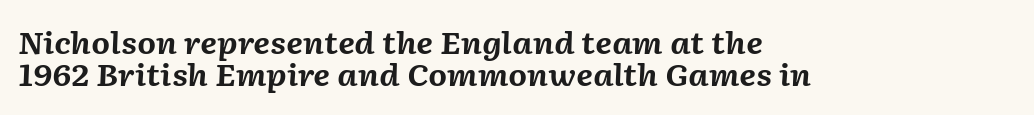
Horizontally, the lines are justified to the leading edge only. Clear beneath every line of the passage. What weight is shown? A full bold with thick strokes. Observe the ordinary spacing: letters are neighbours, not strangers. The letters advance in unequal steps, a hallmark of proportional type. Every character sits at an angle, as italics do.
